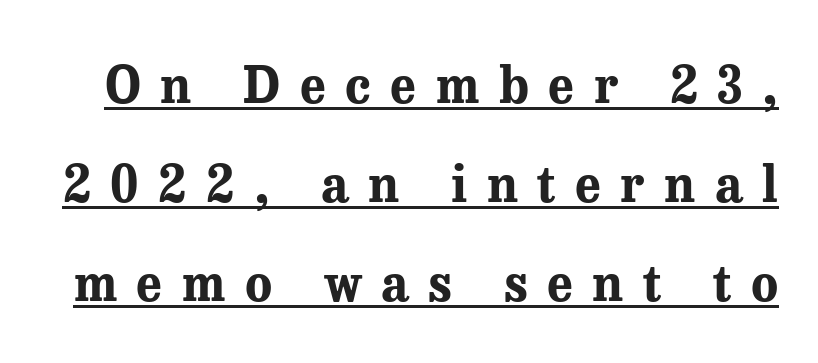
Style check: upright. The specimen includes a rule beneath the text block's lines. The type is letterspaced generously, with wide tracking. This sample has the flowing, uneven cadence of proportional lettering. The font is running at its bold setting. Quick note: interline space is abundant.
